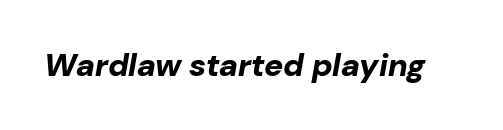
{"italic": "yes", "lean": "right", "slant_degrees": 10, "bold": "yes", "weight": "bold", "width": "normal", "stroke_contrast": "low", "x_height": "medium", "monospaced": "no", "underline": "no", "letter_spacing": "normal", "letter_spacing_em": 0.0, "glyph_px": 32}
